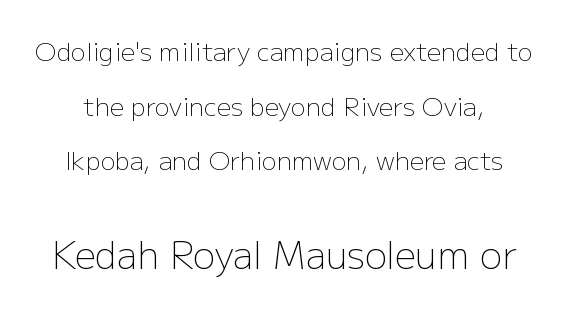
Q: Is the text bold? A: No.
Q: Is the text italic (slanted)? A: No, it is upright.
Q: Is the typeface a serif or a sans-serif typeface? A: Sans-serif.
Q: Is the text underlined? A: No.
Q: Is the spacing between letters normal or unusually wide? A: Normal.
Q: Is the spacing between lines tight, normal or loose? A: Loose.
Q: Which block of text is set in a larger size, the first (top) or the second (bottom)? A: The second (bottom) one.
Q: Width (condensed, normal, or wide)? A: Normal.
Q: Stroke contrast? A: Low.
Q: x-height? A: Medium.
Q: Monospaced? A: No.
